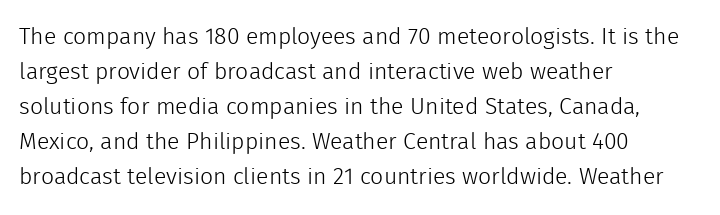
{"italic": "no", "bold": "no", "underline": "no", "align": "left", "line_spacing": "normal", "line_spacing_ratio": 1.52, "letter_spacing": "normal", "letter_spacing_em": 0.0, "glyph_px": 23}
